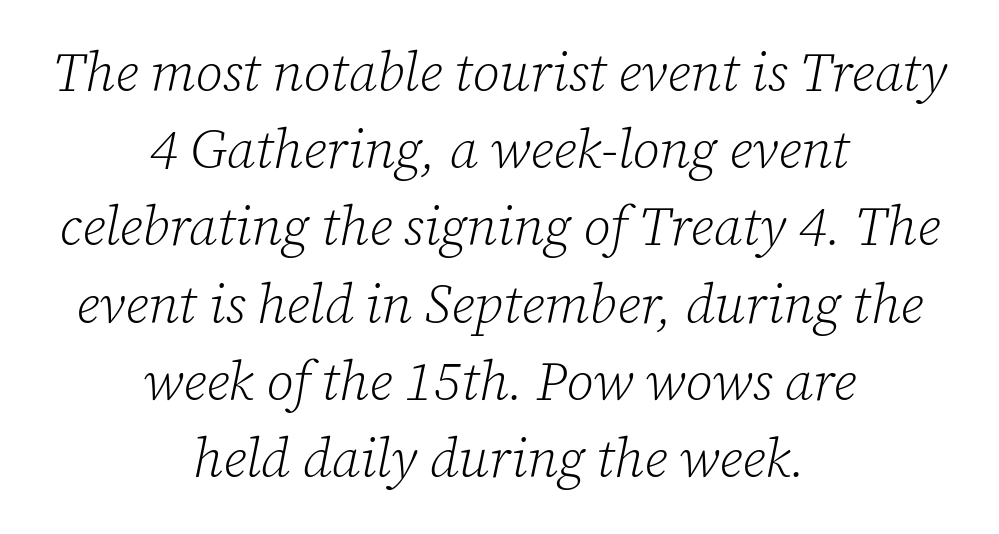
Compared with ordinary roman type, these characters are visibly tilted. The specimen omits any rule beneath the text block's lines. This rendering leaves character spacing at its baseline value. Teacher's note: observe the equal gaps on both sides — that is centered alignment.
